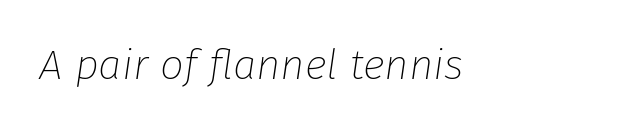
The image shows 42 px thin type, italic (leaning right); set normal letter spacing, not underlined; low stroke contrast and a medium x-height.
